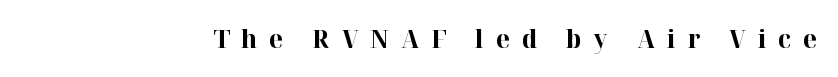
Q: Is the text bold? A: Yes.
Q: Is the text italic (slanted)? A: No, it is upright.
Q: Is the text underlined? A: No.
Q: Is the spacing between letters normal or unusually wide? A: Unusually wide.
